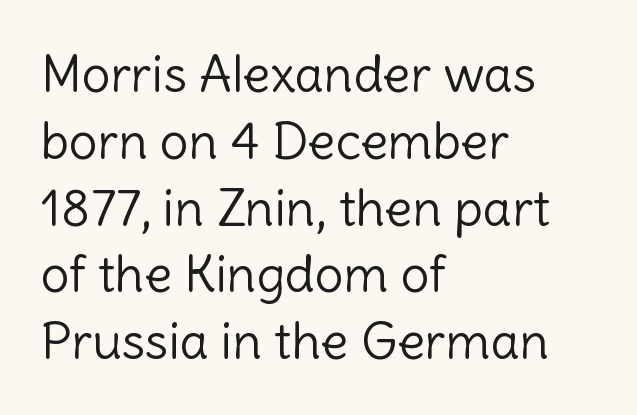
{"serif": "no", "italic": "no", "bold": "no", "weight": "light", "width": "normal", "x_height": "medium", "monospaced": "no", "underline": "no", "align": "left", "line_spacing": "normal", "line_spacing_ratio": 1.31, "letter_spacing": "normal", "letter_spacing_em": 0.0, "glyph_px": 51}
